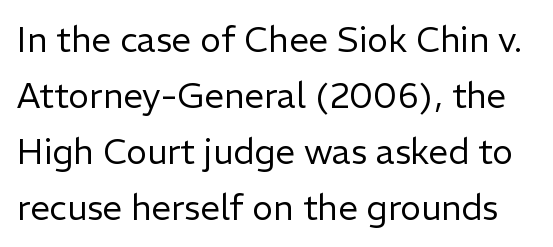
Q: Is the text bold? A: No.
Q: Is the text italic (slanted)? A: No, it is upright.
Q: Is the typeface a serif or a sans-serif typeface? A: Sans-serif.
Q: Is the text underlined? A: No.
Q: Is the spacing between letters normal or unusually wide? A: Normal.
Q: Is the spacing between lines tight, normal or loose? A: Normal.
Q: Width (condensed, normal, or wide)? A: Normal.
Q: Stroke contrast? A: Low.
Q: x-height? A: Medium.
Q: Monospaced? A: No.
